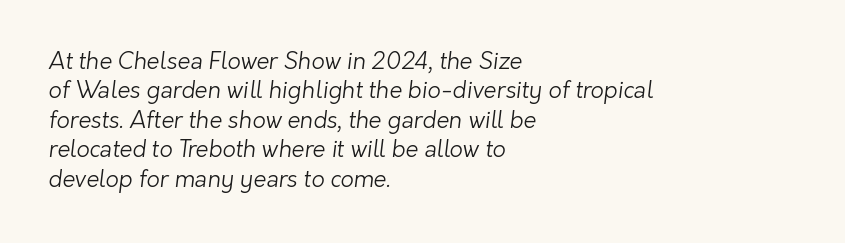
The image shows 23 px text type; set left-aligned, normal line spacing (1.28x), normal letter spacing, not underlined.
